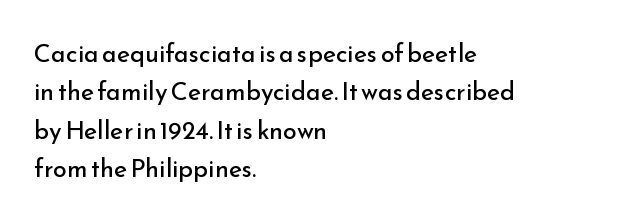
This sample uses an upright cut, with every glyph sitting square on the baseline. The string is rendered with underlining switched off. Tracking value appears to be zero — textbook default spacing. The lines in this sample share a left origin and differ only in where they stop. Vertical spacing — default.
